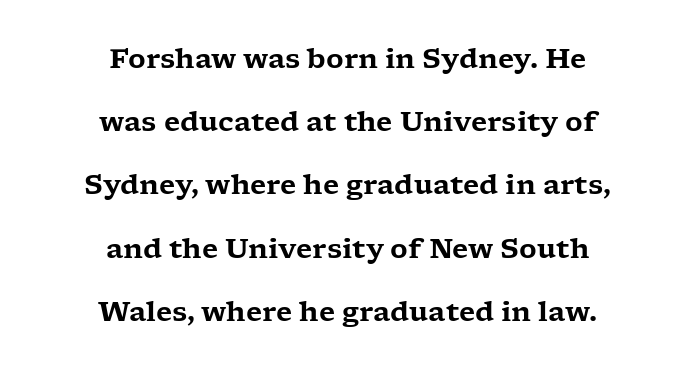
{"italic": "no", "underline": "no", "align": "center", "line_spacing": "loose", "line_spacing_ratio": 2.34, "letter_spacing": "normal", "letter_spacing_em": 0.0, "glyph_px": 27}
